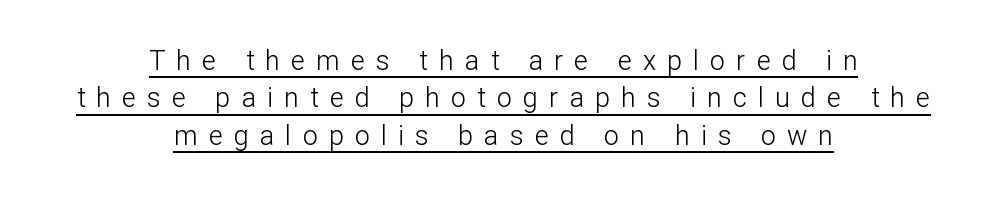
The image shows 27 px text type, upright; set centered, normal line spacing (1.38x), unusually wide letter spacing (+0.41 em), underlined.
